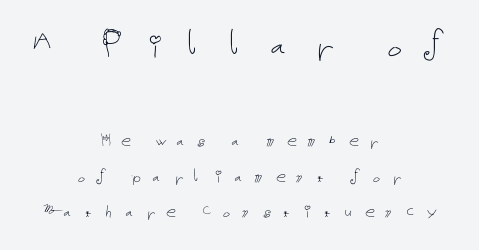
{"italic": "no", "bold": "no", "weight": "thin", "width": "normal", "stroke_contrast": "low", "x_height": "medium", "underline": "no", "align": "center", "line_spacing_ratio": 1.77, "letter_spacing": "wide", "letter_spacing_em": 0.46, "larger_block": "first", "size_ratio": 2.05, "glyph_px": 41}
